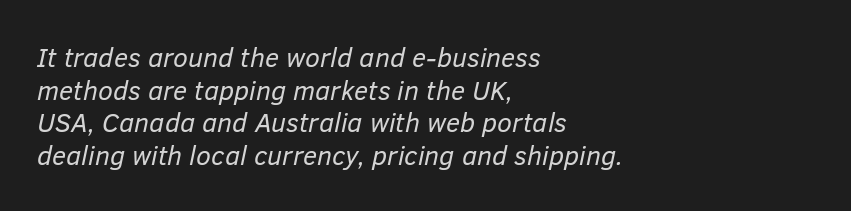
Q: Is the text bold? A: No.
Q: Is the text italic (slanted)? A: Yes, it leans right by about 12 degrees.
Q: Is the text underlined? A: No.
Q: How is the paragraph aligned? A: Left-aligned.
Q: Is the spacing between letters normal or unusually wide? A: Normal.
